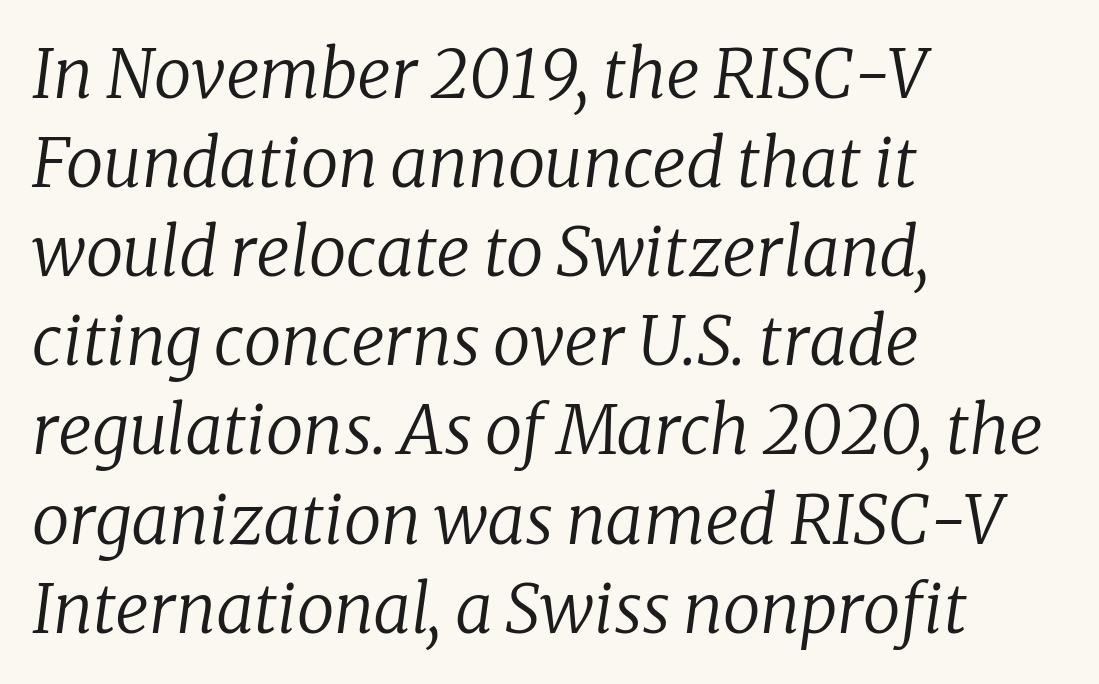
{"serif": "yes", "italic": "yes", "lean": "right", "slant_degrees": 8, "bold": "no", "weight": "regular", "width": "normal", "stroke_contrast": "low", "x_height": "medium", "monospaced": "no", "underline": "no", "align": "left", "line_spacing": "normal", "line_spacing_ratio": 1.33, "letter_spacing": "normal", "letter_spacing_em": 0.0, "glyph_px": 67}
